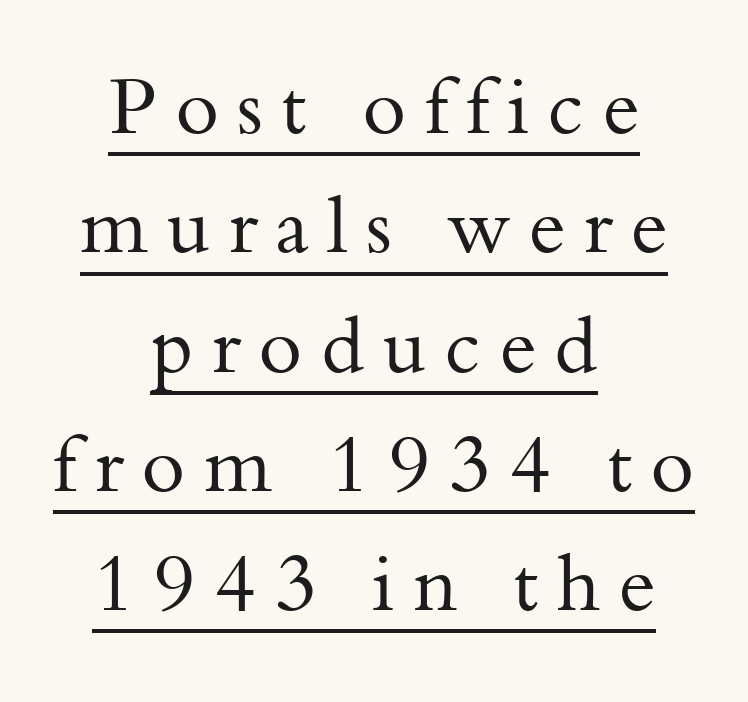
Q: Is the text bold? A: No.
Q: Is the text italic (slanted)? A: No, it is upright.
Q: Is the typeface a serif or a sans-serif typeface? A: Serif.
Q: Is the text underlined? A: Yes.
Q: How is the paragraph aligned? A: Centered.
Q: Is the spacing between letters normal or unusually wide? A: Unusually wide.
Q: Is the spacing between lines tight, normal or loose? A: Normal.
Q: Width (condensed, normal, or wide)? A: Normal.
Q: Stroke contrast? A: Medium.
Q: x-height? A: Small.
Q: Monospaced? A: No.
